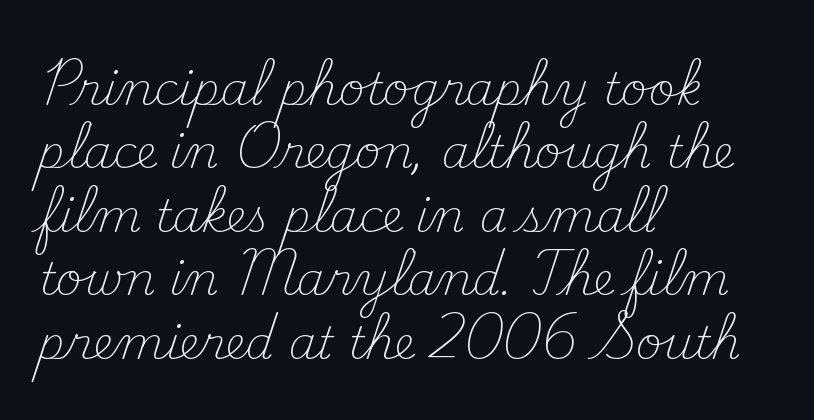
The image shows 45 px light serif type; set left-aligned, normal line spacing (1.41x), normal letter spacing, not underlined; medium stroke contrast and a small x-height.
